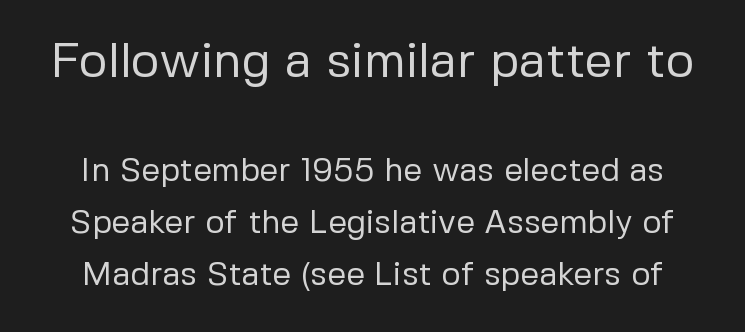
{"serif": "no", "italic": "no", "bold": "no", "weight": "regular", "width": "normal", "stroke_contrast": "low", "x_height": "medium", "monospaced": "no", "underline": "no", "line_spacing": "normal", "line_spacing_ratio": 1.57, "letter_spacing": "normal", "letter_spacing_em": 0.0, "larger_block": "first", "size_ratio": 1.48, "glyph_px": 49}
